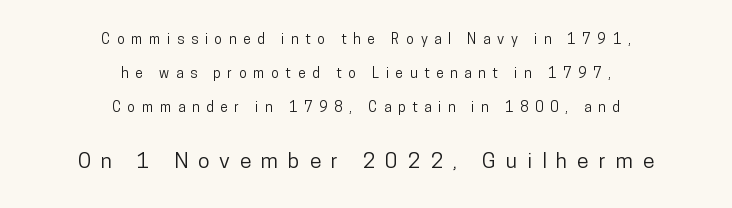
The image shows 21 px text type, upright; set centered, loose line spacing (2.44x), unusually wide letter spacing (+0.48 em), not underlined; the second (bottom) block is 1.5x larger.
